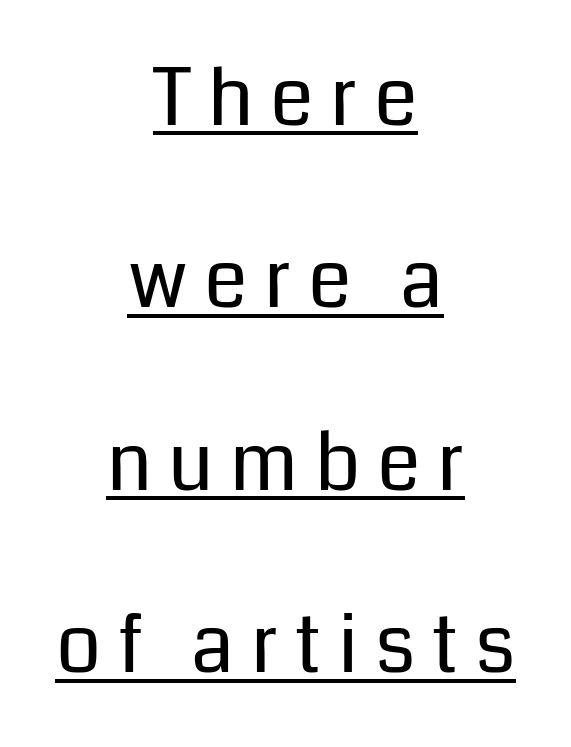
{"serif": "no", "italic": "no", "bold": "no", "weight": "regular", "width": "normal", "stroke_contrast": "low", "x_height": "medium", "monospaced": "no", "underline": "yes", "align": "center", "line_spacing": "loose", "line_spacing_ratio": 2.31, "letter_spacing": "wide", "letter_spacing_em": 0.21, "glyph_px": 79}
